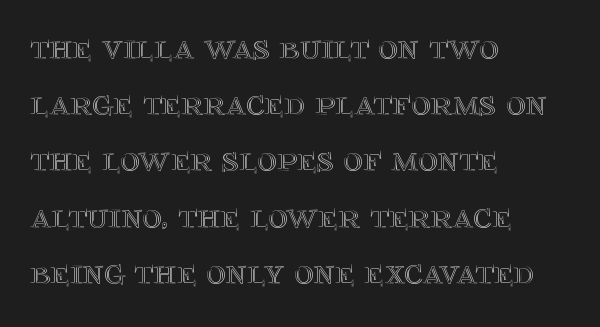
{"italic": "no", "width": "normal", "x_height": "large", "monospaced": "no", "underline": "no", "align": "left", "line_spacing": "normal", "line_spacing_ratio": 1.52, "letter_spacing": "normal", "letter_spacing_em": 0.0, "glyph_px": 37}
